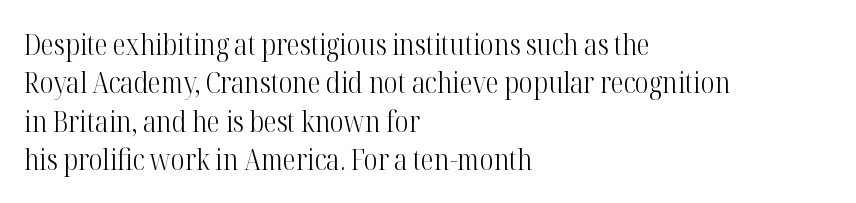
Do the letters lean? They stand straight. No extra tracking has been applied to these lines. One-word summary of the alignment: left. Underline: absent.
